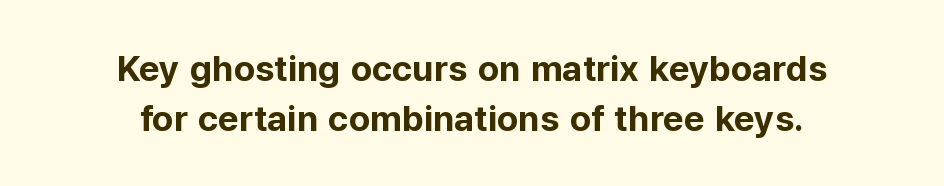
The image shows 36 px bold sans-serif type, upright; set centered, normal line spacing (1.38x), normal letter spacing, not underlined; low stroke contrast and a medium x-height.
